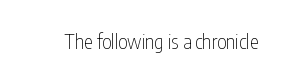
Posture: upright roman. Short note: letters normally spaced. The weight would be labelled regular, book, light, or lighter still. Lines of text with bare space underneath.
